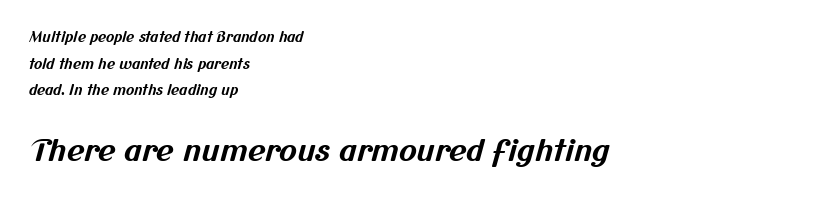
{"serif": "no", "bold": "yes", "weight": "bold", "width": "normal", "stroke_contrast": "medium", "x_height": "medium", "monospaced": "no", "underline": "no", "align": "left", "line_spacing": "loose", "line_spacing_ratio": 1.91, "letter_spacing": "normal", "letter_spacing_em": 0.0, "larger_block": "second", "size_ratio": 2.14, "glyph_px": 30}
